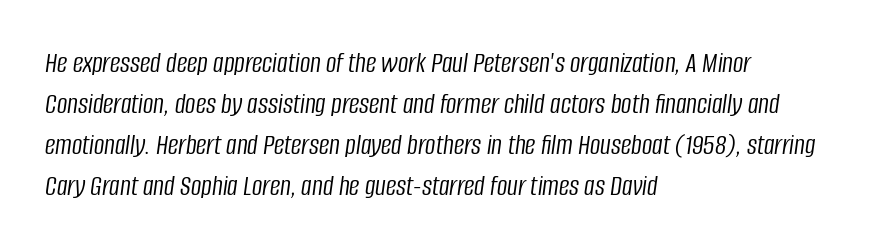
{"italic": "yes", "lean": "right", "slant_degrees": 8, "bold": "no", "weight": "light", "width": "condensed", "stroke_contrast": "low", "x_height": "large", "monospaced": "no", "underline": "no", "align": "left", "line_spacing": "normal", "line_spacing_ratio": 1.41, "letter_spacing": "normal", "letter_spacing_em": 0.0, "glyph_px": 29}
